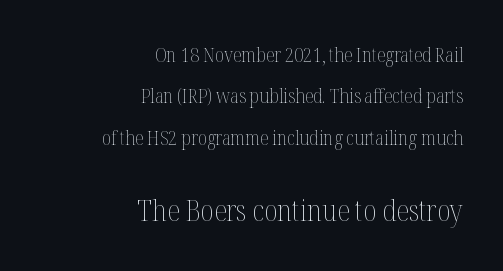
{"italic": "no", "bold": "no", "weight": "thin", "width": "condensed", "stroke_contrast": "medium", "x_height": "medium", "monospaced": "no", "underline": "no", "align": "right", "line_spacing": "loose", "line_spacing_ratio": 2.07, "letter_spacing": "normal", "letter_spacing_em": 0.0, "larger_block": "second", "size_ratio": 1.5, "glyph_px": 30}
